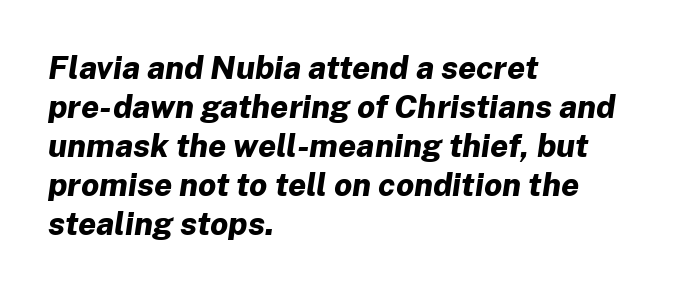
{"italic": "yes", "lean": "right", "slant_degrees": 8, "bold": "yes", "weight": "bold", "width": "normal", "stroke_contrast": "low", "x_height": "medium", "monospaced": "no", "underline": "no", "align": "left", "line_spacing_ratio": 1.22, "letter_spacing": "normal", "letter_spacing_em": 0.0, "glyph_px": 32}
